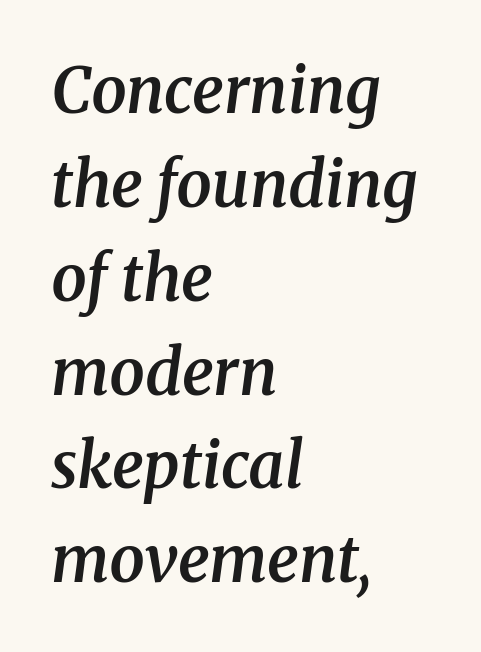
The image shows 63 px semibold serif type, italic (leaning right); set left-aligned, normal line spacing (1.49x), normal letter spacing, not underlined; medium stroke contrast and a medium x-height.
